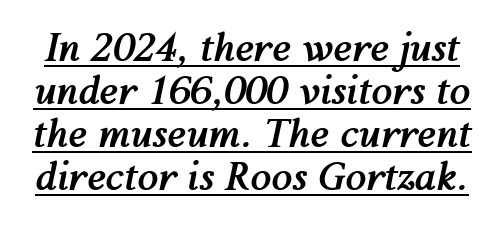
The image shows 38 px semibold type, italic (leaning right); set tight line spacing (1.13x), normal letter spacing, underlined; medium stroke contrast and a medium x-height.
